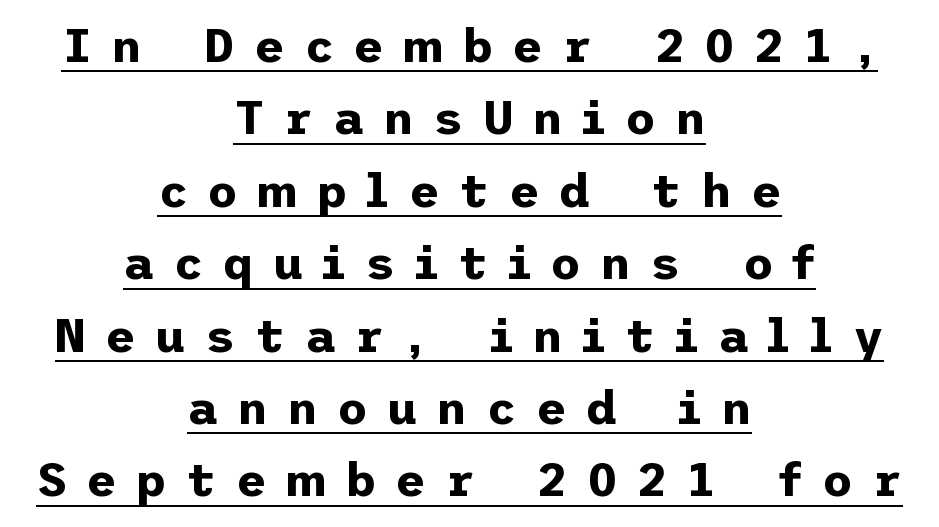
The image shows 47 px bold sans-serif type, upright; set centered, normal line spacing (1.54x), unusually wide letter spacing (+0.41 em), underlined; low stroke contrast and a medium x-height.
